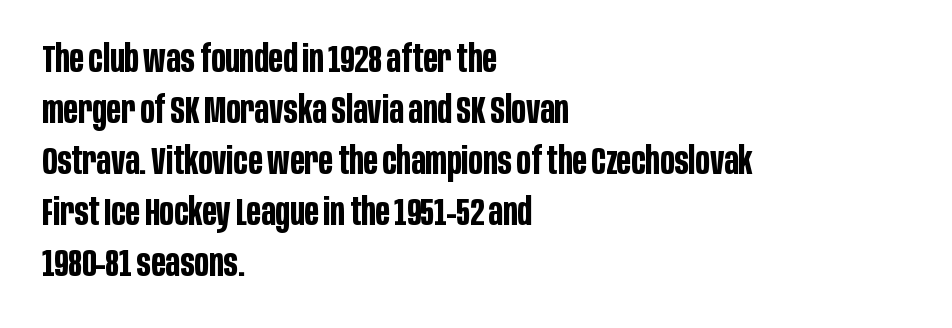
{"serif": "no", "italic": "no", "bold": "yes", "weight": "bold", "width": "condensed", "stroke_contrast": "low", "x_height": "large", "monospaced": "no", "underline": "no", "align": "left", "line_spacing": "normal", "line_spacing_ratio": 1.38, "letter_spacing": "normal", "letter_spacing_em": 0.0, "glyph_px": 37}
